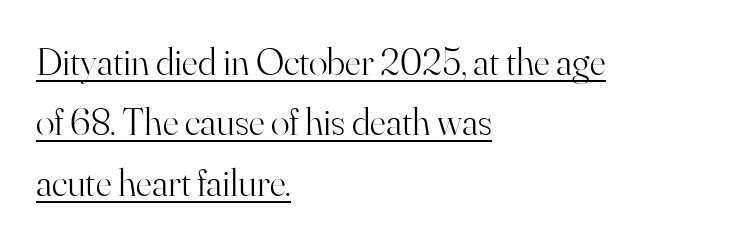
The letterforms sit shoulder to shoulder at normal distance. Do the characters align in a grid? No, the font is proportional. Italic: no, the glyphs are upright roman. The font is comparable to plain body text, perhaps lighter. Emphasis is given by a line drawn under the lettering. The compositor pushed each line to the left boundary.
